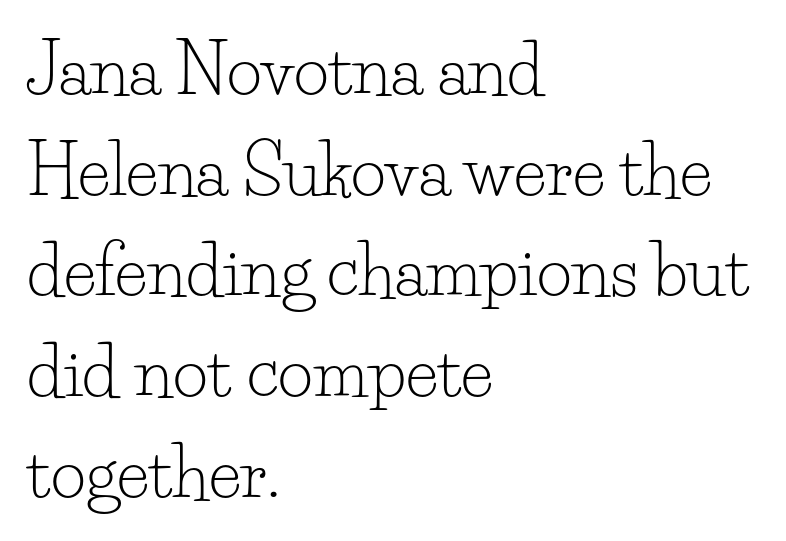
The image shows 68 px light serif type, upright; set left-aligned, normal line spacing (1.48x), normal letter spacing, not underlined; low stroke contrast and a small x-height.
